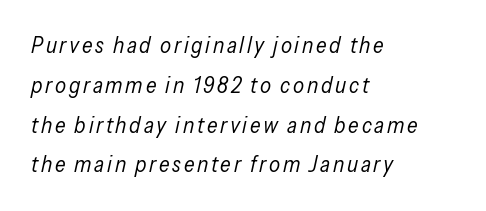
{"italic": "yes", "lean": "right", "slant_degrees": 13, "bold": "no", "underline": "no", "align": "left", "line_spacing_ratio": 1.81, "glyph_px": 22}
